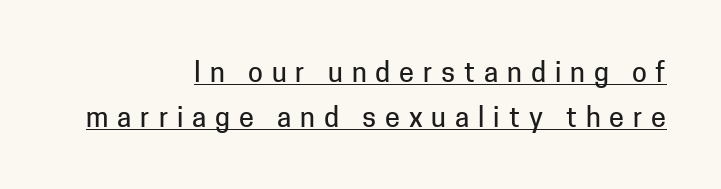
Q: Is the text italic (slanted)? A: No, it is upright.
Q: Is the text underlined? A: Yes.
Q: How is the paragraph aligned? A: Right-aligned.
Q: Is the spacing between letters normal or unusually wide? A: Unusually wide.
Q: Is the spacing between lines tight, normal or loose? A: Normal.
